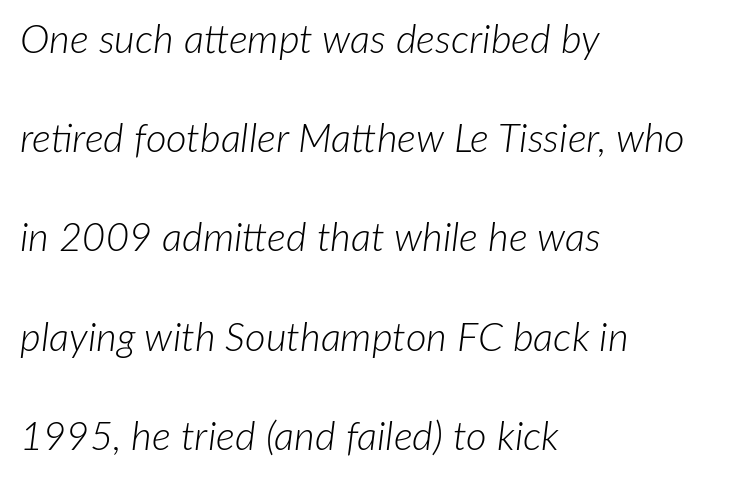
Only glyphs here, with clear space below each row. The rendering anchors every line to the left-hand side. The axis of the letterforms is tilted away from vertical. Widely set lines give the paragraph a tall, airy silhouette.
